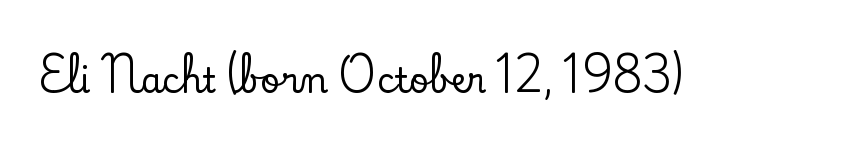
Q: Is the text italic (slanted)? A: No, it is upright.
Q: Is the typeface a serif or a sans-serif typeface? A: Serif.
Q: Is the text underlined? A: No.
Q: Is the spacing between letters normal or unusually wide? A: Normal.
Q: Width (condensed, normal, or wide)? A: Normal.
Q: Stroke contrast? A: Low.
Q: x-height? A: Small.
Q: Monospaced? A: No.
